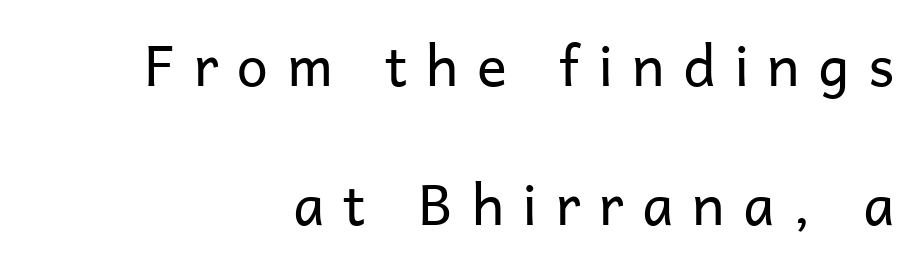
{"serif": "no", "italic": "no", "bold": "no", "weight": "regular", "width": "normal", "stroke_contrast": "low", "x_height": "medium", "monospaced": "no", "underline": "no", "align": "right", "line_spacing": "loose", "line_spacing_ratio": 2.49, "letter_spacing": "wide", "letter_spacing_em": 0.33, "glyph_px": 56}
